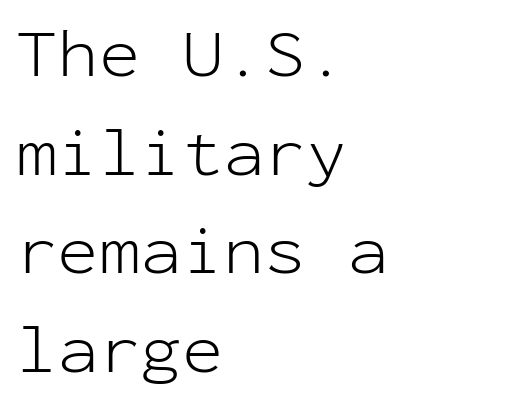
{"serif": "no", "italic": "no", "bold": "no", "weight": "light", "width": "normal", "stroke_contrast": "low", "x_height": "medium", "monospaced": "yes", "underline": "no", "align": "left", "line_spacing": "normal", "line_spacing_ratio": 1.43, "letter_spacing": "normal", "letter_spacing_em": 0.0, "glyph_px": 69}
